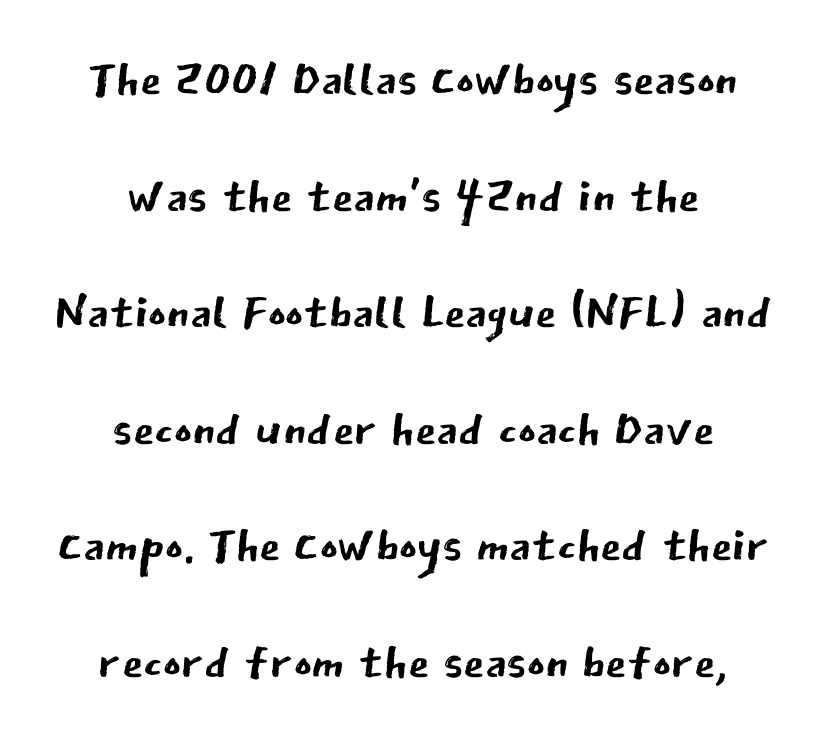
Q: Is the text bold? A: No.
Q: Is the text italic (slanted)? A: No, it is upright.
Q: Is the typeface a serif or a sans-serif typeface? A: Sans-serif.
Q: Is the text underlined? A: No.
Q: How is the paragraph aligned? A: Centered.
Q: Is the spacing between letters normal or unusually wide? A: Normal.
Q: Is the spacing between lines tight, normal or loose? A: Normal.
Q: Width (condensed, normal, or wide)? A: Normal.
Q: Stroke contrast? A: Low.
Q: x-height? A: Medium.
Q: Monospaced? A: No.
